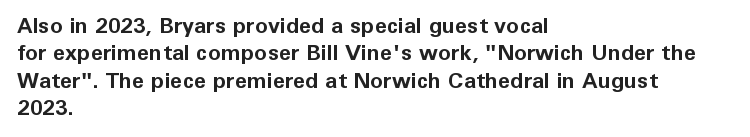
Chunky letters — that's bold for sure. Caption: standard tracking, unaltered. Descenders are the only things crossing below the line. Typeset ragged right — the left edge is the straight one. The letters stand upright; this is a roman face.
